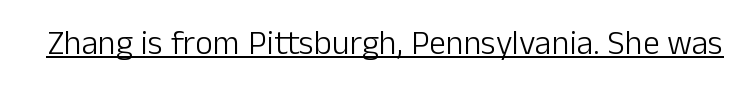
The weight would be labelled regular, book, light, or lighter still. Check the space under the baseline: a stroke is drawn there. Tracking here is standard; glyphs follow each other at the usual distance. The face used here is proportionally spaced, like ordinary book or web type. This rendering employs a face without finishing strokes, i.e., a sans-serif.
